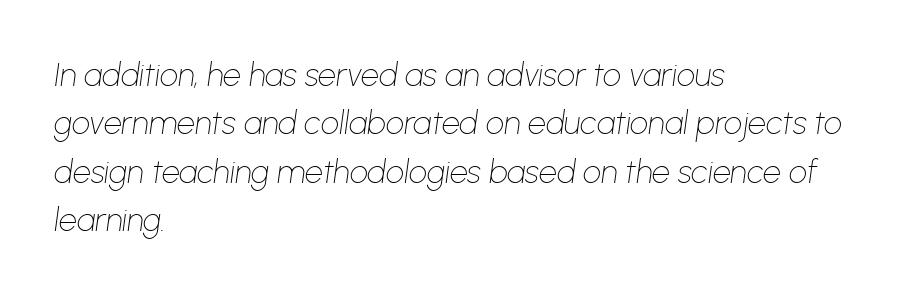
The image shows 32 px thin type, italic (leaning right); set left-aligned, normal line spacing (1.51x), normal letter spacing, not underlined; low stroke contrast and a medium x-height.
